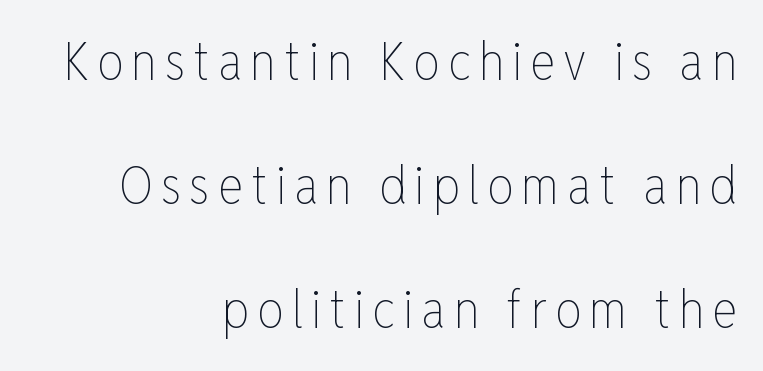
{"italic": "no", "bold": "no", "weight": "thin", "width": "condensed", "stroke_contrast": "low", "x_height": "medium", "monospaced": "no", "underline": "no", "align": "right", "line_spacing": "loose", "line_spacing_ratio": 2.34, "glyph_px": 53}
